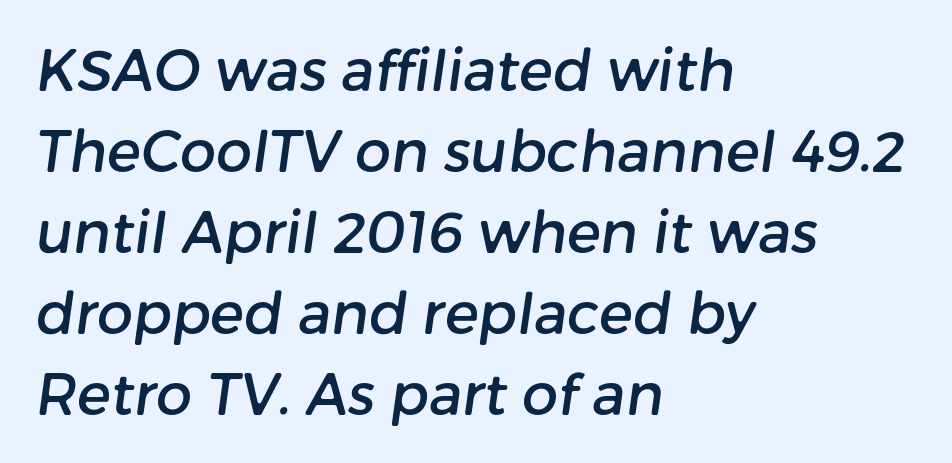
Check where the strokes stop: nothing finishes them off — pure sans. Does the leading feel generous? No, just average. This sample has the flowing, uneven cadence of proportional lettering. Observe the ordinary spacing: letters are neighbours, not strangers. Letters rest on an invisible, unmarked baseline.
